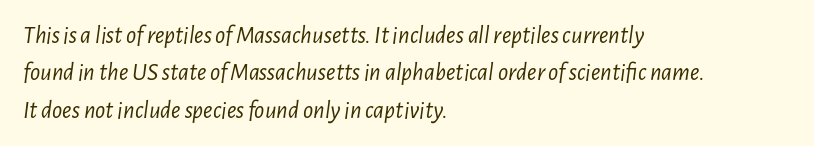
The image shows 25 px text type, italic (leaning right); set left-aligned, normal line spacing (1.5x), normal letter spacing, not underlined.
